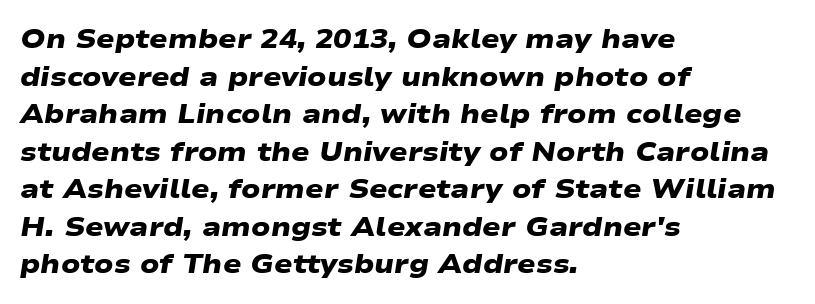
{"bold": "yes", "underline": "no", "align": "left", "line_spacing": "normal", "line_spacing_ratio": 1.39, "letter_spacing": "normal", "letter_spacing_em": 0.0, "glyph_px": 27}
